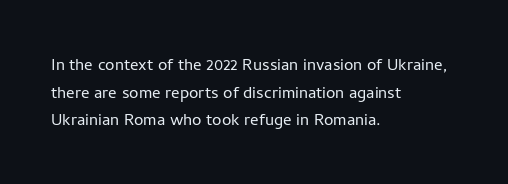
Every stem runs plumb, perpendicular to the baseline. Leftover space on each line is placed entirely after the last word. Check the space under the baseline: it is left empty. This reads as an unemphasized weight, regular at the heaviest. Caption: standard tracking, unaltered.
